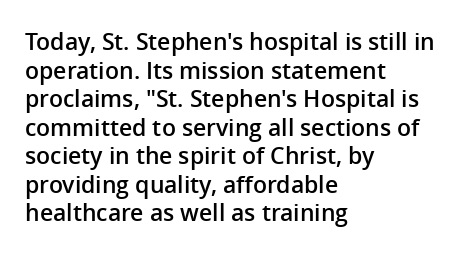
{"italic": "no", "bold": "semi", "underline": "no", "align": "left", "line_spacing_ratio": 1.24, "letter_spacing": "normal", "letter_spacing_em": 0.0, "glyph_px": 23}
